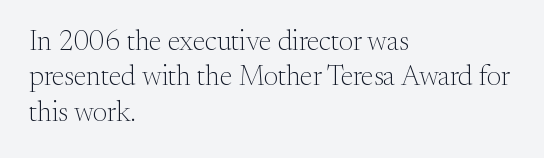
The gap between lines stays unmarked. Is the type heavy? It reads as light-to-regular instead. The passage shown has conventional tracking throughout. Type style note: has serifs. Is this a fixed-width face? No — the glyphs have proportional, varying widths. Which margin do the lines hug? The left one — the right edge is uneven.
